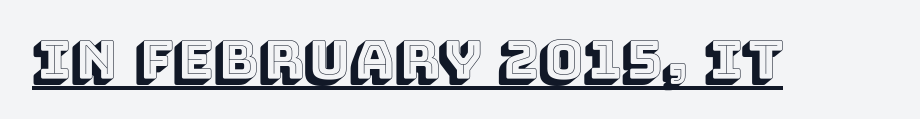
{"italic": "no", "width": "normal", "x_height": "large", "monospaced": "no", "underline": "yes", "letter_spacing": "normal", "letter_spacing_em": 0.0, "glyph_px": 54}
